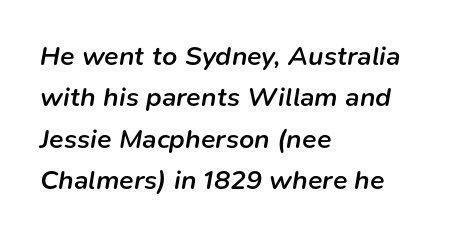
A bit beefed up — I'd call it semibold rather than bold. Nobody touched the tracking dial on this one. The lettering tilts uniformly, giving the passage an italic look. In CSS terms this would be text-align: left. A normal amount of white space separates one row of letters from the next. Rule under the text: the space is simply empty.
